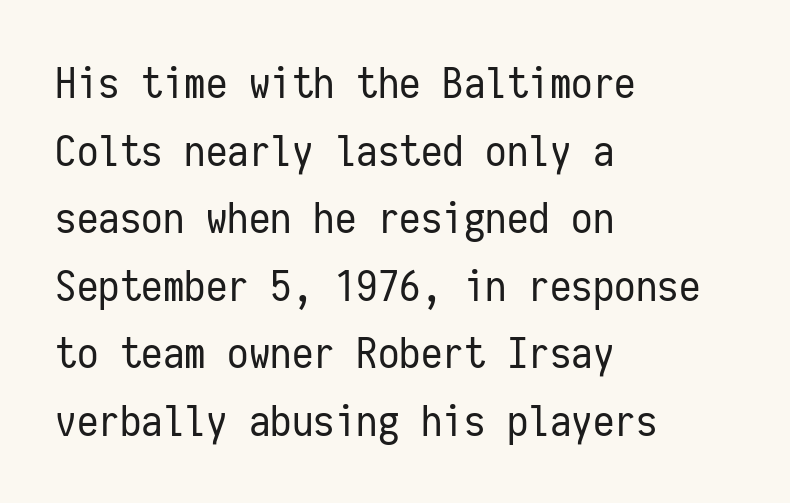
{"serif": "no", "italic": "no", "bold": "no", "weight": "regular", "width": "condensed", "stroke_contrast": "low", "x_height": "medium", "monospaced": "yes", "underline": "no", "align": "left", "line_spacing": "normal", "line_spacing_ratio": 1.57, "letter_spacing": "normal", "letter_spacing_em": 0.0, "glyph_px": 43}
